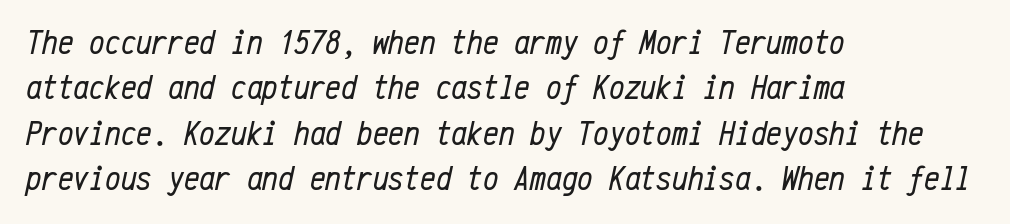
{"italic": "yes", "lean": "right", "slant_degrees": 12, "bold": "no", "weight": "regular", "width": "condensed", "stroke_contrast": "low", "x_height": "medium", "monospaced": "yes", "underline": "no", "align": "left", "line_spacing": "normal", "line_spacing_ratio": 1.3, "letter_spacing": "normal", "letter_spacing_em": 0.0, "glyph_px": 35}
